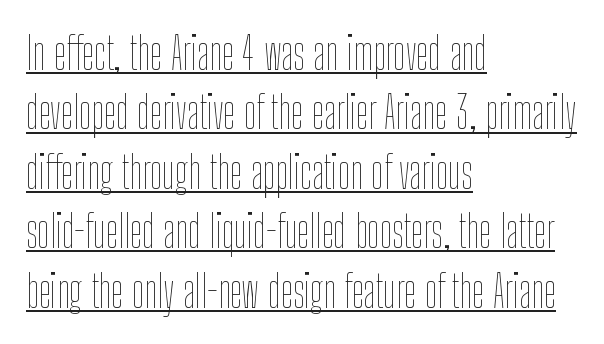
The image shows 44 px thin, condensed type, upright; set left-aligned, normal line spacing (1.35x), normal letter spacing, underlined; low stroke contrast and a medium x-height.
